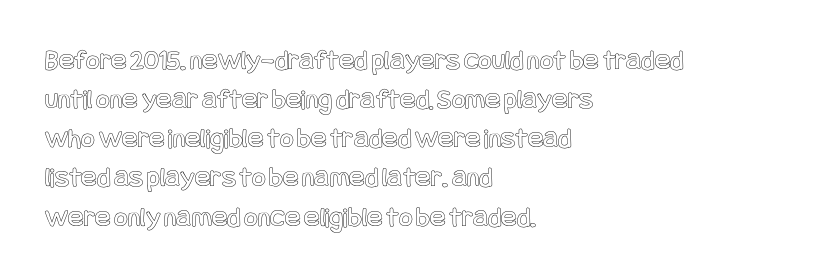
The image shows 29 px condensed type, upright; set left-aligned, normal line spacing (1.35x), normal letter spacing, not underlined; a large x-height.
